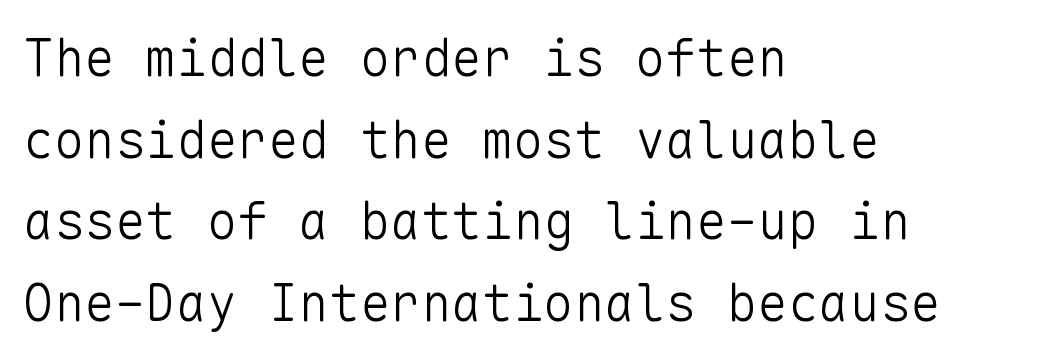
Does extra space separate the letters? No, they use regular spacing. The letterforms sit at book weight or below. The rag falls on the right side of this text block. Every character here occupies the same horizontal width, giving the sample a typewriter-like rhythm. Vertical spacing — default. Every stem runs plumb, perpendicular to the baseline.
